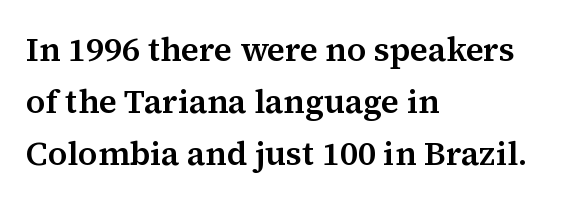
Q: Is the text italic (slanted)? A: No, it is upright.
Q: Is the typeface a serif or a sans-serif typeface? A: Serif.
Q: Is the text underlined? A: No.
Q: How is the paragraph aligned? A: Left-aligned.
Q: Is the spacing between letters normal or unusually wide? A: Normal.
Q: Is the spacing between lines tight, normal or loose? A: Normal.
Q: Width (condensed, normal, or wide)? A: Normal.
Q: Stroke contrast? A: Medium.
Q: x-height? A: Medium.
Q: Monospaced? A: No.
